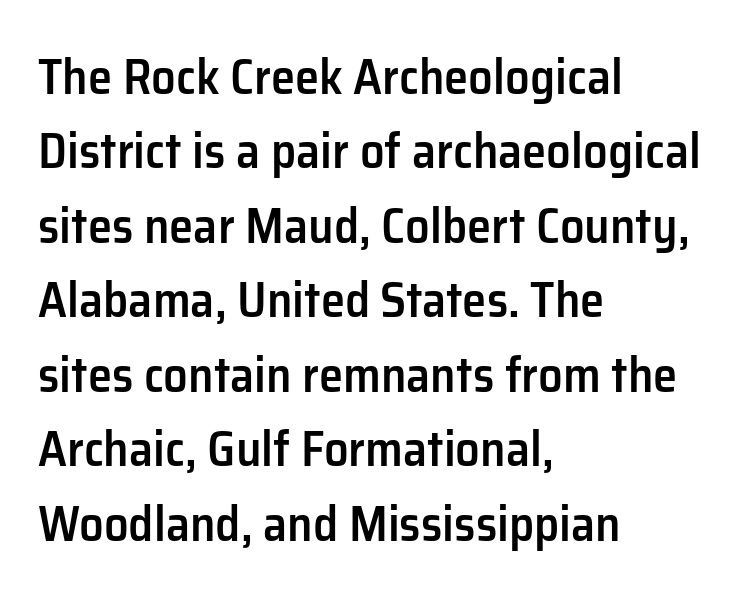
Q: Is the text bold? A: Semi-bold.
Q: Is the text italic (slanted)? A: No, it is upright.
Q: Is the typeface a serif or a sans-serif typeface? A: Sans-serif.
Q: Is the text underlined? A: No.
Q: How is the paragraph aligned? A: Left-aligned.
Q: Is the spacing between letters normal or unusually wide? A: Normal.
Q: Is the spacing between lines tight, normal or loose? A: Normal.
Q: Width (condensed, normal, or wide)? A: Normal.
Q: Stroke contrast? A: Low.
Q: x-height? A: Medium.
Q: Monospaced? A: No.
